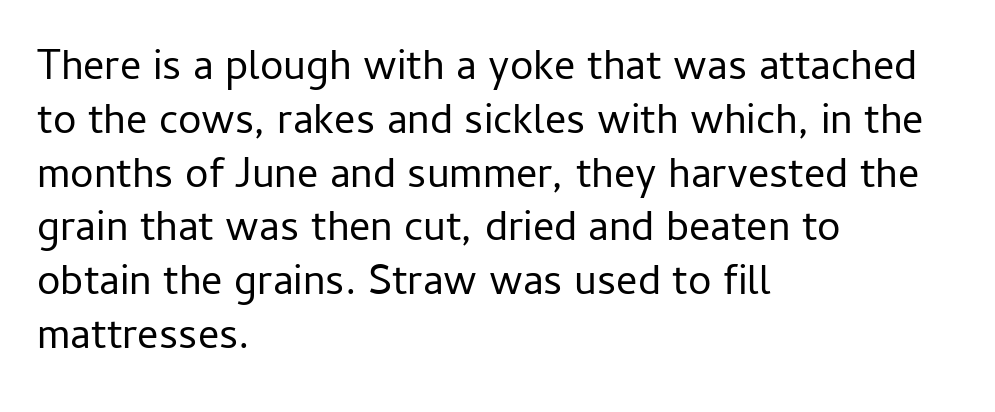
Evenly set lines give the paragraph a standard silhouette. The space directly below the letters is spotless. This sample uses an upright cut, with every glyph sitting square on the baseline. The typeface chosen for these lines omits serifs.
